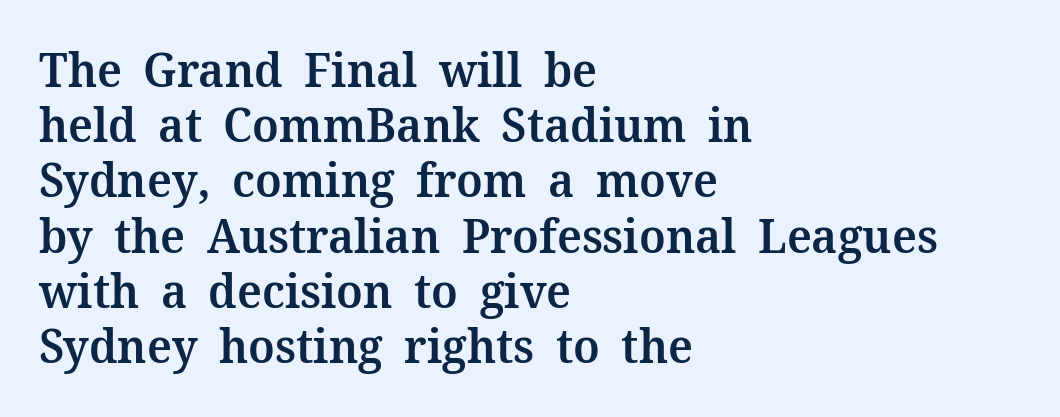
The image shows 48 px semibold serif type, upright; set left-aligned, tight line spacing (1.15x), normal letter spacing, not underlined; medium stroke contrast and a medium x-height.
